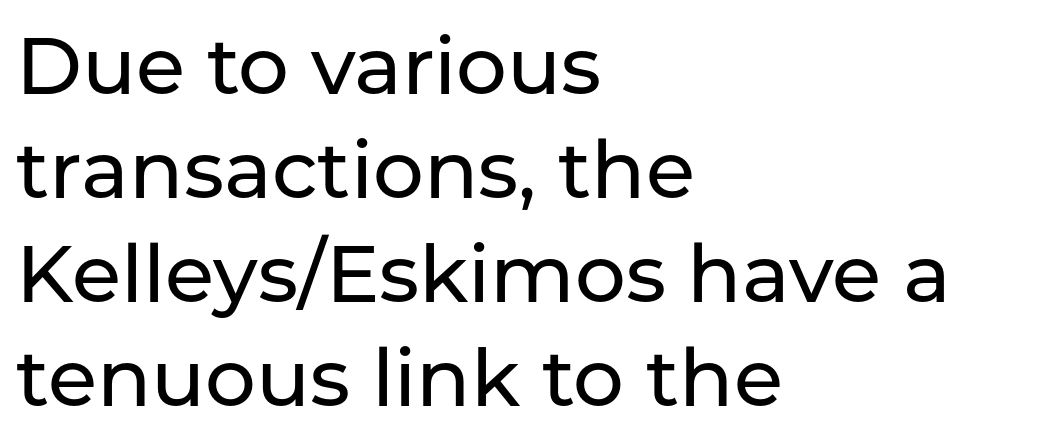
Q: Is the text italic (slanted)? A: No, it is upright.
Q: Is the typeface a serif or a sans-serif typeface? A: Sans-serif.
Q: Is the text underlined? A: No.
Q: How is the paragraph aligned? A: Left-aligned.
Q: Is the spacing between letters normal or unusually wide? A: Normal.
Q: Is the spacing between lines tight, normal or loose? A: Normal.
Q: Width (condensed, normal, or wide)? A: Normal.
Q: Stroke contrast? A: Low.
Q: x-height? A: Medium.
Q: Monospaced? A: No.
